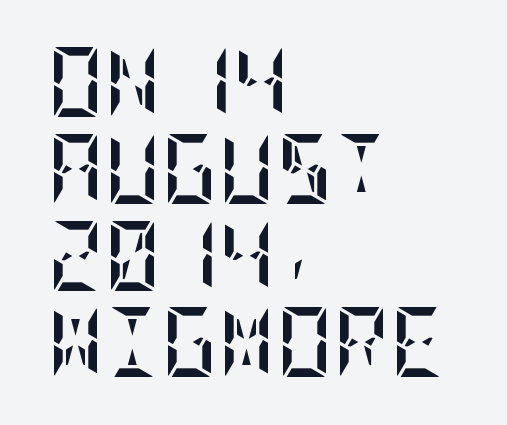
{"italic": "no", "bold": "yes", "weight": "semibold", "width": "condensed", "stroke_contrast": "low", "x_height": "large", "underline": "no", "align": "left", "line_spacing_ratio": 1.24, "letter_spacing": "normal", "letter_spacing_em": 0.0, "glyph_px": 70}
